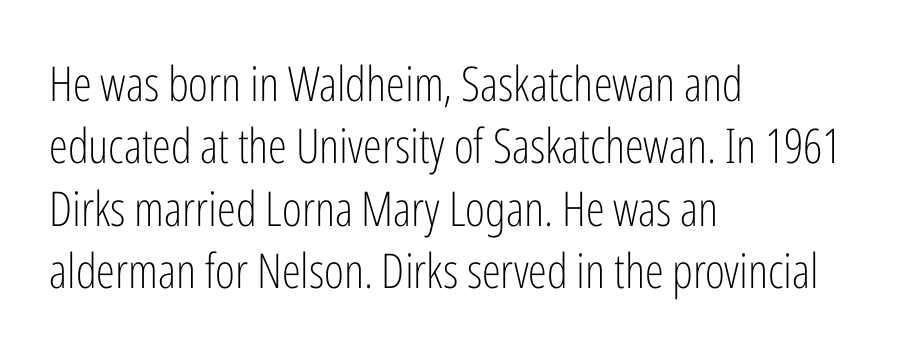
The image shows 48 px light, condensed sans-serif type, upright; set left-aligned, normal line spacing (1.3x), normal letter spacing, not underlined; low stroke contrast and a medium x-height.
